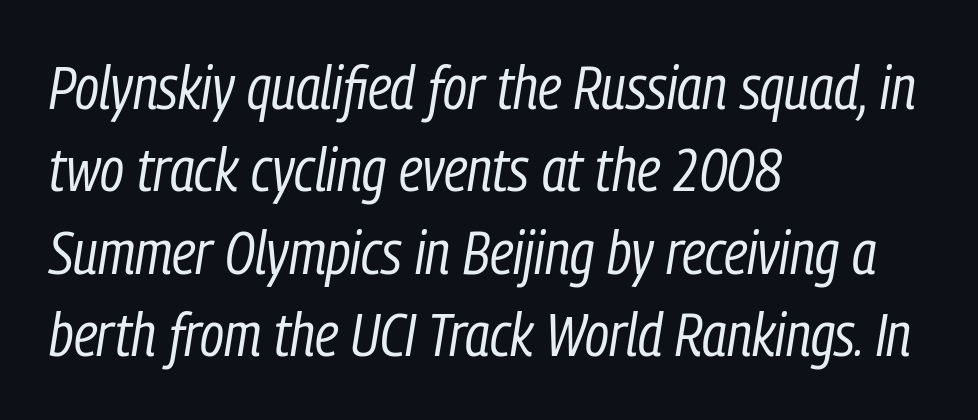
The image shows 61 px regular-weight, condensed type, italic (leaning right); set left-aligned, normal line spacing (1.35x), normal letter spacing, not underlined; low stroke contrast and a medium x-height.
